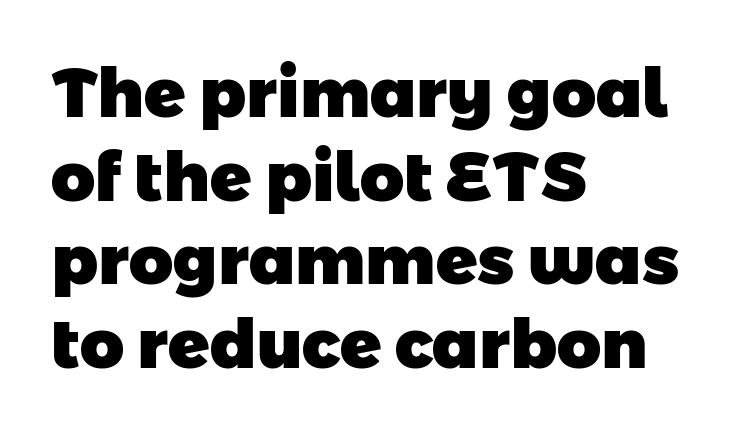
{"serif": "no", "bold": "yes", "weight": "heavy", "width": "normal", "stroke_contrast": "low", "x_height": "medium", "monospaced": "no", "underline": "no", "align": "left", "line_spacing_ratio": 1.23, "letter_spacing": "normal", "letter_spacing_em": 0.0, "glyph_px": 68}
